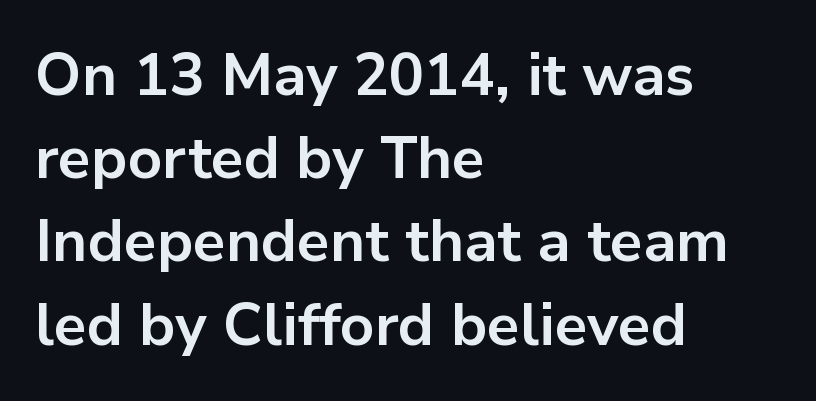
Q: Is the text bold? A: Yes.
Q: Is the text italic (slanted)? A: No, it is upright.
Q: Is the typeface a serif or a sans-serif typeface? A: Sans-serif.
Q: Is the text underlined? A: No.
Q: How is the paragraph aligned? A: Left-aligned.
Q: Is the spacing between letters normal or unusually wide? A: Normal.
Q: Is the spacing between lines tight, normal or loose? A: Normal.
Q: Width (condensed, normal, or wide)? A: Normal.
Q: Stroke contrast? A: Low.
Q: x-height? A: Medium.
Q: Monospaced? A: No.
